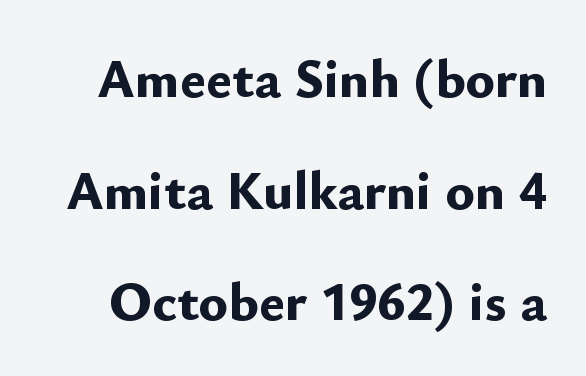
Q: Is the text bold? A: Yes.
Q: Is the text italic (slanted)? A: No, it is upright.
Q: Is the typeface a serif or a sans-serif typeface? A: Sans-serif.
Q: Is the text underlined? A: No.
Q: Is the spacing between letters normal or unusually wide? A: Normal.
Q: Is the spacing between lines tight, normal or loose? A: Loose.
Q: Width (condensed, normal, or wide)? A: Normal.
Q: Stroke contrast? A: Low.
Q: x-height? A: Small.
Q: Monospaced? A: No.
